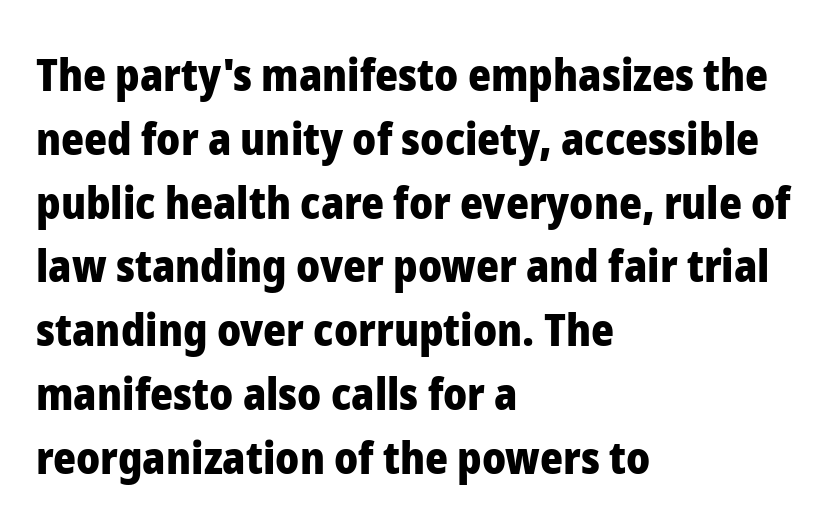
The image shows 44 px heavy sans-serif type, upright; set left-aligned, normal line spacing (1.45x), normal letter spacing, not underlined; low stroke contrast and a medium x-height.
